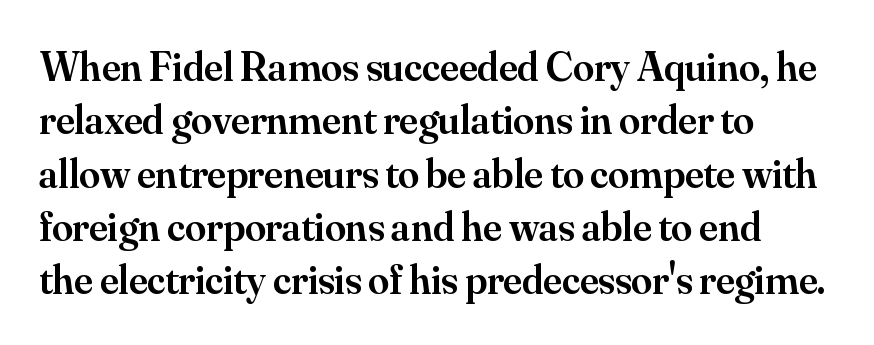
{"serif": "yes", "italic": "no", "bold": "semi", "weight": "semibold", "width": "normal", "stroke_contrast": "medium", "x_height": "small", "monospaced": "no", "underline": "no", "align": "left", "line_spacing": "normal", "line_spacing_ratio": 1.27, "letter_spacing": "normal", "letter_spacing_em": 0.0, "glyph_px": 42}
